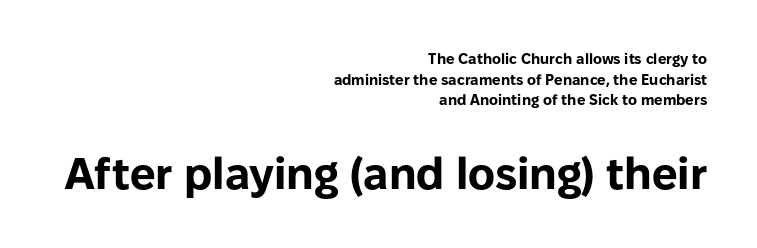
{"serif": "no", "italic": "no", "bold": "yes", "weight": "bold", "width": "normal", "stroke_contrast": "low", "x_height": "medium", "monospaced": "no", "underline": "no", "align": "right", "line_spacing": "normal", "line_spacing_ratio": 1.37, "letter_spacing": "normal", "letter_spacing_em": 0.0, "larger_block": "second", "size_ratio": 3.0, "glyph_px": 45}
